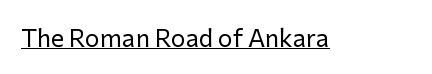
The letterforms sit at book weight or below. Posture: upright roman. Here the glyphs are tracked normally, forming tight word shapes. The words here are underlined.
